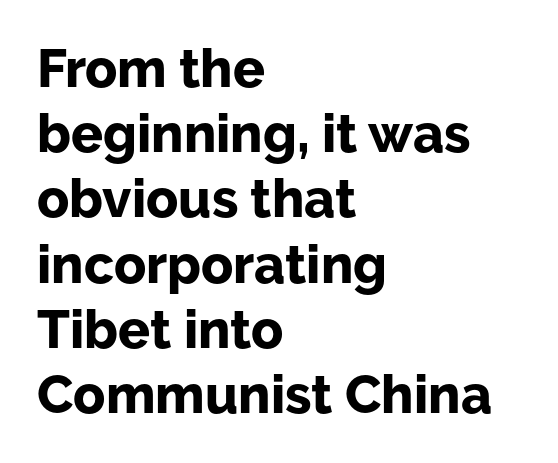
The image shows 53 px bold sans-serif type, upright; set left-aligned, line spacing 1.23x, normal letter spacing, not underlined; low stroke contrast and a medium x-height.
